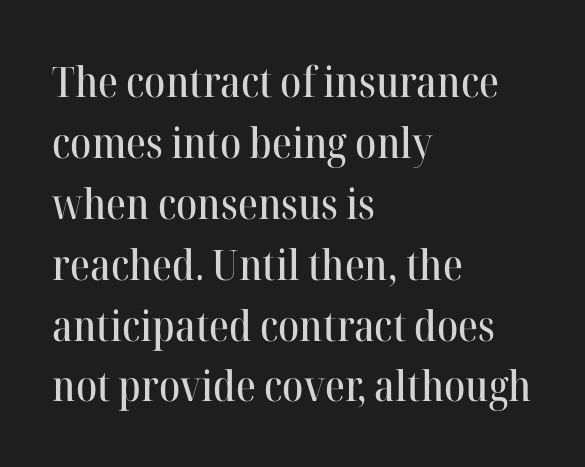
The image shows 42 px serif type, upright; set left-aligned, normal line spacing (1.45x), normal letter spacing, not underlined; high stroke contrast and a medium x-height.
